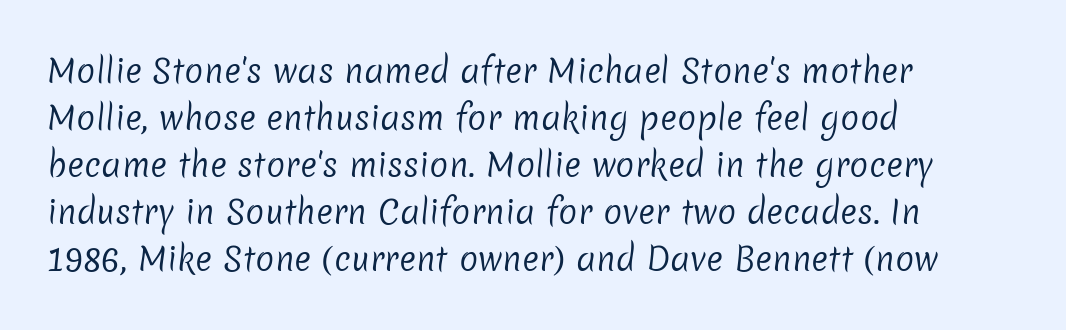
Q: Is the text bold? A: No.
Q: Is the typeface a serif or a sans-serif typeface? A: Sans-serif.
Q: Is the text underlined? A: No.
Q: How is the paragraph aligned? A: Left-aligned.
Q: Is the spacing between letters normal or unusually wide? A: Normal.
Q: Is the spacing between lines tight, normal or loose? A: Normal.
Q: Width (condensed, normal, or wide)? A: Normal.
Q: Stroke contrast? A: Low.
Q: x-height? A: Medium.
Q: Monospaced? A: No.
